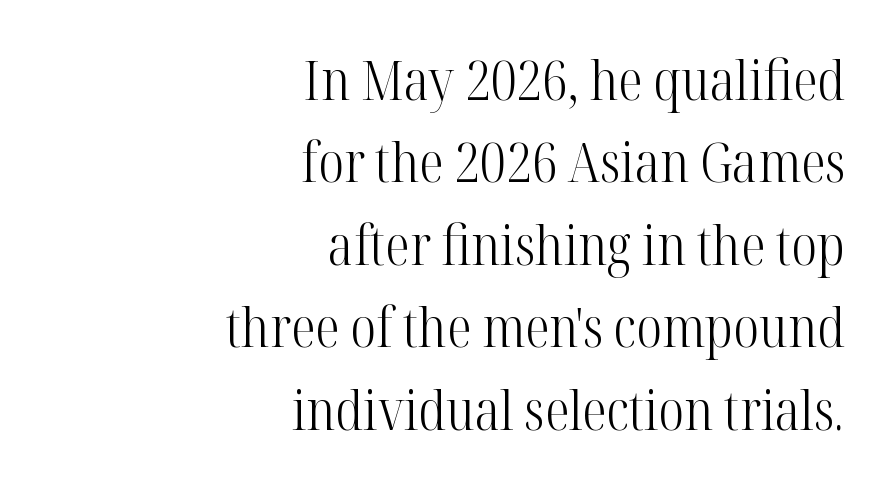
The glyphs in this specimen are seriffed. The lines sit at an ordinary, default distance from one another. You could not count columns in this text — the font is proportionally spaced. Quick note: not italic, upright.
